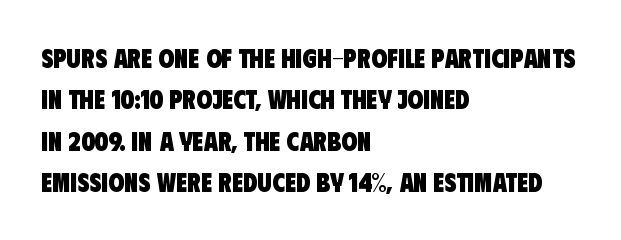
Check under the words: just untouched page. Which margin do the lines hug? The left one — the right edge is uneven. Is the type bold? Yes — the strokes are clearly thick and heavy. This sample keeps an unexceptional amount of space between lines. The line texture is even and compact thanks to regular tracking.
